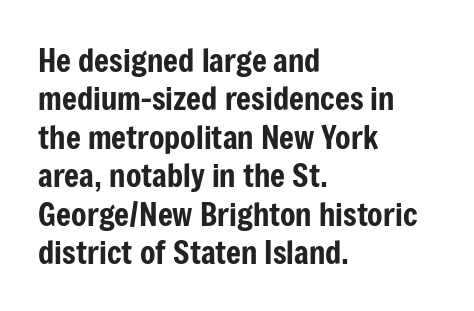
Q: Is the text italic (slanted)? A: No, it is upright.
Q: Is the typeface a serif or a sans-serif typeface? A: Sans-serif.
Q: Is the text underlined? A: No.
Q: How is the paragraph aligned? A: Left-aligned.
Q: Is the spacing between letters normal or unusually wide? A: Normal.
Q: Width (condensed, normal, or wide)? A: Condensed.
Q: Stroke contrast? A: Low.
Q: x-height? A: Medium.
Q: Monospaced? A: No.
